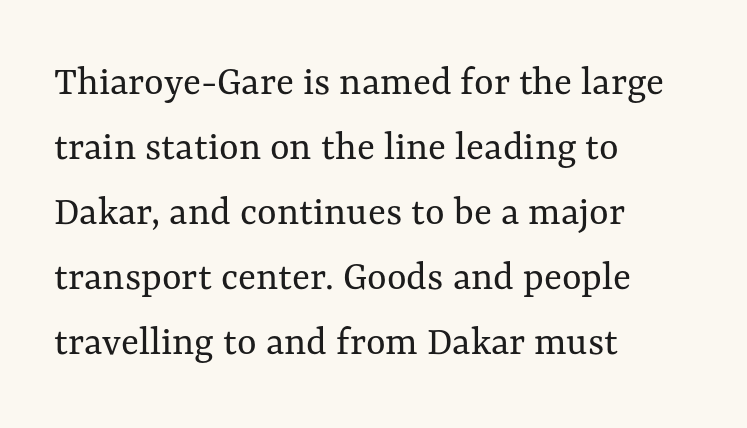
The strokes carry an ordinary text weight at most. The lines in this sample share a left origin and differ only in where they stop. Line spacing here is normal. Unmarked baselines from the first word to the last.
